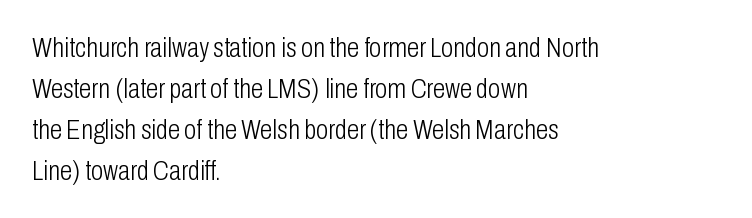
Quick note: interline space is typical. Is the type heavy? It reads as light-to-regular instead. The font family rendered here belongs to the sans-serif group. Descenders hang freely into open space.
